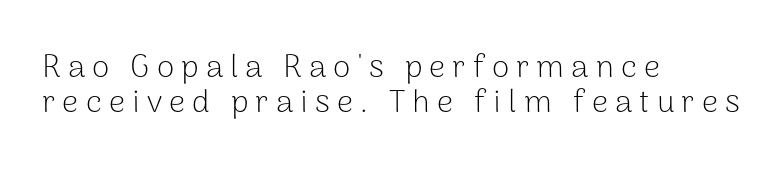
The image shows 32 px light sans-serif type, upright; set left-aligned, tight line spacing (1.09x), unusually wide letter spacing (+0.22 em), not underlined; low stroke contrast and a medium x-height.
